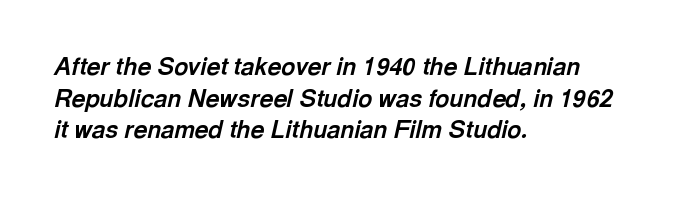
The image shows 24 px bold type, italic (leaning right); set left-aligned, normal line spacing (1.32x), normal letter spacing, not underlined.
